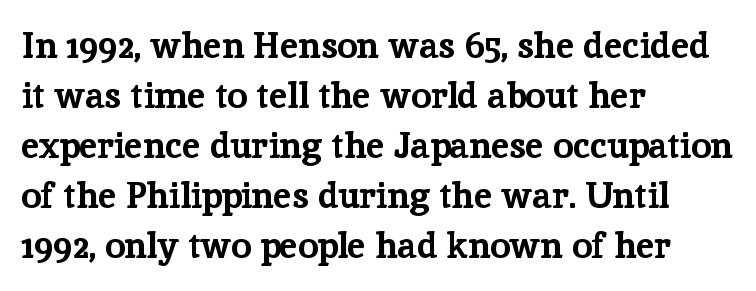
Q: Is the text bold? A: Yes.
Q: Is the text italic (slanted)? A: No, it is upright.
Q: Is the typeface a serif or a sans-serif typeface? A: Serif.
Q: Is the text underlined? A: No.
Q: How is the paragraph aligned? A: Left-aligned.
Q: Is the spacing between letters normal or unusually wide? A: Normal.
Q: Is the spacing between lines tight, normal or loose? A: Normal.
Q: Width (condensed, normal, or wide)? A: Normal.
Q: Stroke contrast? A: Low.
Q: x-height? A: Medium.
Q: Monospaced? A: No.
